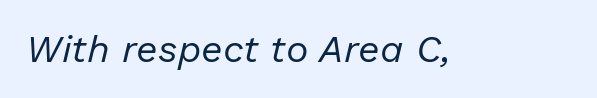
The image shows 38 px regular-weight type, italic (leaning right); set normal letter spacing, not underlined; low stroke contrast and a medium x-height.
